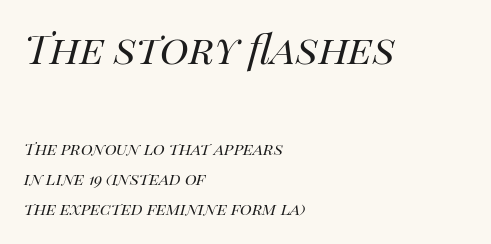
Q: Is the text bold? A: No.
Q: Is the text italic (slanted)? A: Yes, it leans right by about 14 degrees.
Q: Is the text underlined? A: No.
Q: How is the paragraph aligned? A: Left-aligned.
Q: Is the spacing between letters normal or unusually wide? A: Normal.
Q: Is the spacing between lines tight, normal or loose? A: Normal.
Q: Which block of text is set in a larger size, the first (top) or the second (bottom)? A: The first (top) one.
Q: Width (condensed, normal, or wide)? A: Normal.
Q: Stroke contrast? A: High.
Q: x-height? A: Large.
Q: Monospaced? A: No.
